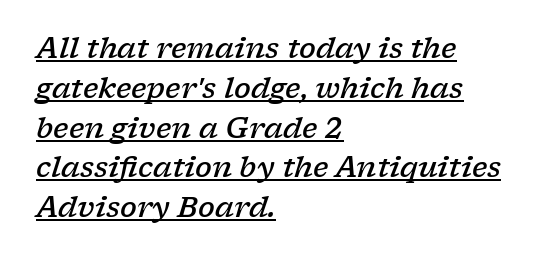
The image shows 28 px semibold, wide serif type, italic (leaning right); set left-aligned, normal line spacing (1.42x), normal letter spacing, underlined; low stroke contrast and a medium x-height.
